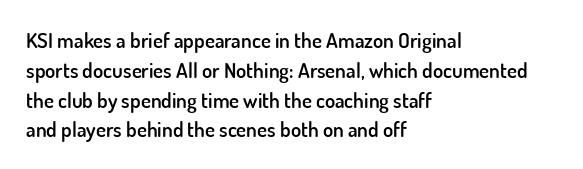
{"italic": "no", "bold": "semi", "underline": "no", "align": "left", "line_spacing": "normal", "line_spacing_ratio": 1.42, "letter_spacing": "normal", "letter_spacing_em": 0.0, "glyph_px": 21}
